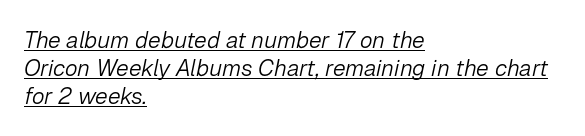
The image shows 23 px text type, italic (leaning right); set left-aligned, line spacing 1.22x, normal letter spacing, underlined.
